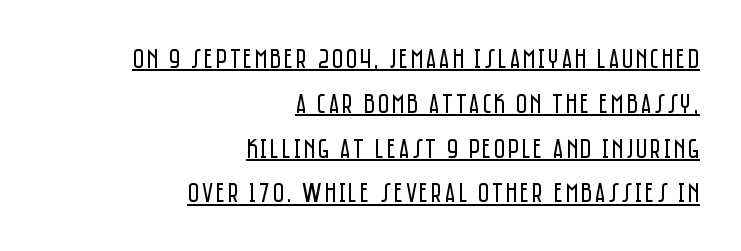
The passage is arranged like a letterhead date or caption credit — flush right. Horizontal bands of white between lines are of average thickness. This sample carries an underscore along the baseline area. The specimen reads as upright at a glance. Heaviness? Minimal to ordinary, like unemphasized prose.
